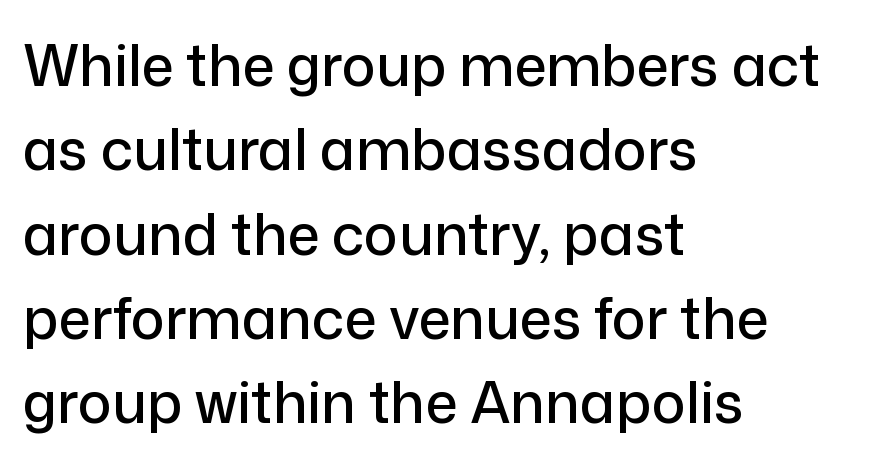
Q: Is the text italic (slanted)? A: No, it is upright.
Q: Is the typeface a serif or a sans-serif typeface? A: Sans-serif.
Q: Is the text underlined? A: No.
Q: How is the paragraph aligned? A: Left-aligned.
Q: Is the spacing between letters normal or unusually wide? A: Normal.
Q: Is the spacing between lines tight, normal or loose? A: Normal.
Q: Width (condensed, normal, or wide)? A: Normal.
Q: Stroke contrast? A: Low.
Q: x-height? A: Medium.
Q: Monospaced? A: No.
